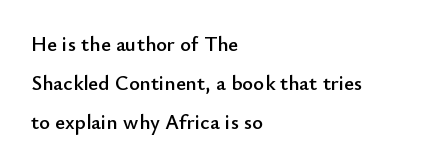
{"italic": "no", "underline": "no", "align": "left", "line_spacing_ratio": 1.85, "letter_spacing": "normal", "letter_spacing_em": 0.0, "glyph_px": 21}
